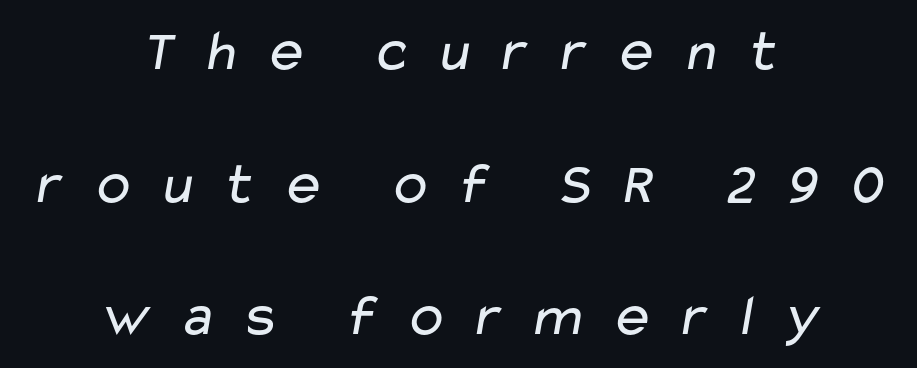
Q: Is the text bold? A: No.
Q: Is the typeface a serif or a sans-serif typeface? A: Sans-serif.
Q: Is the text underlined? A: No.
Q: How is the paragraph aligned? A: Centered.
Q: Is the spacing between letters normal or unusually wide? A: Unusually wide.
Q: Is the spacing between lines tight, normal or loose? A: Loose.
Q: Width (condensed, normal, or wide)? A: Wide.
Q: Stroke contrast? A: Low.
Q: x-height? A: Medium.
Q: Monospaced? A: No.
